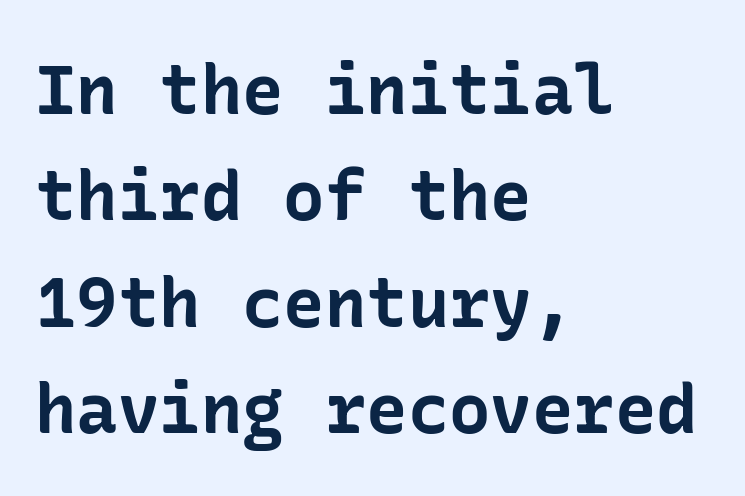
The face used here is a sans, in the tradition of grotesques and geometrics. This rendering features lettering with no underline. You can tell it's not italic because the verticals are truly vertical. Typesetter's note: full bold, strokes at maximum text heaviness. The block of text has a typical density, with ordinary space between rows. Where is the straight margin? On the left.
